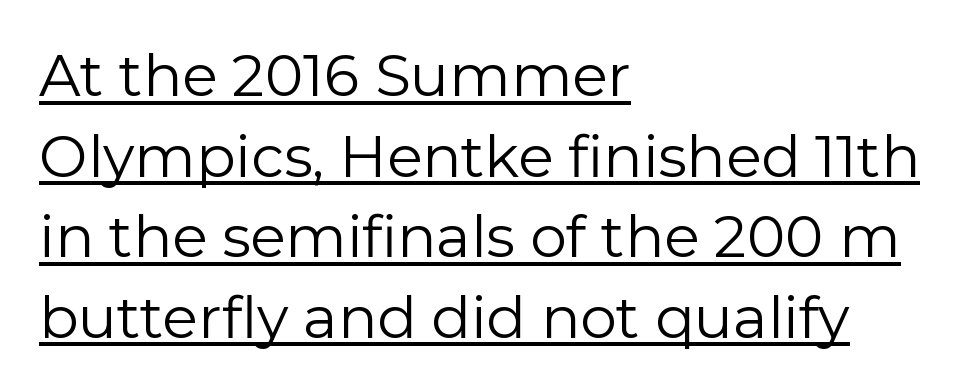
The image shows 58 px regular-weight sans-serif type, upright; set left-aligned, normal line spacing (1.39x), normal letter spacing, underlined; low stroke contrast and a medium x-height.
